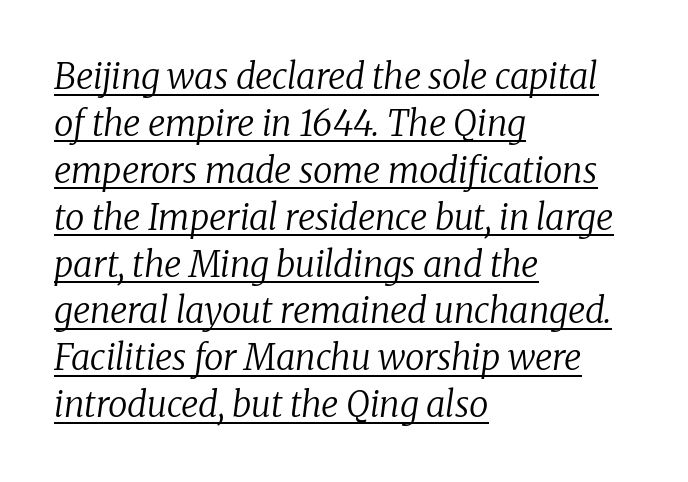
Q: Is the text bold? A: No.
Q: Is the text italic (slanted)? A: Yes, it leans right by about 8 degrees.
Q: Is the typeface a serif or a sans-serif typeface? A: Serif.
Q: Is the text underlined? A: Yes.
Q: How is the paragraph aligned? A: Left-aligned.
Q: Is the spacing between letters normal or unusually wide? A: Normal.
Q: Is the spacing between lines tight, normal or loose? A: Normal.
Q: Width (condensed, normal, or wide)? A: Normal.
Q: Stroke contrast? A: Low.
Q: x-height? A: Medium.
Q: Monospaced? A: No.
